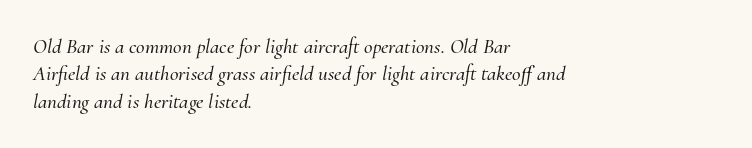
{"italic": "yes", "lean": "right", "slant_degrees": 10, "underline": "no", "align": "left", "line_spacing": "normal", "line_spacing_ratio": 1.3, "letter_spacing": "normal", "letter_spacing_em": 0.0, "glyph_px": 21}
